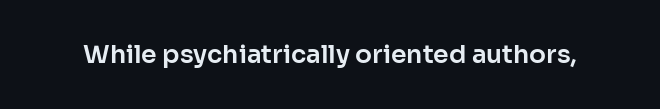
{"italic": "no", "underline": "no", "letter_spacing": "normal", "letter_spacing_em": 0.0, "glyph_px": 25}
